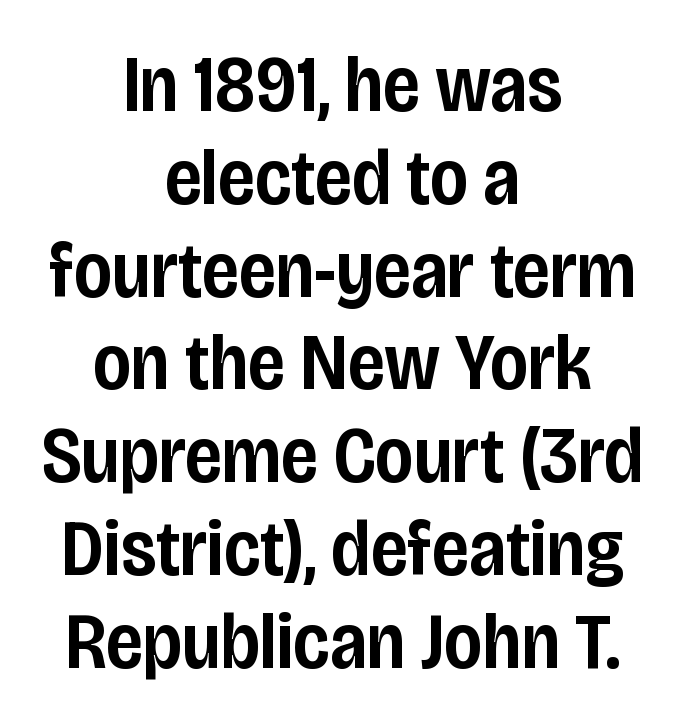
{"serif": "no", "italic": "no", "bold": "semi", "weight": "semibold", "width": "condensed", "stroke_contrast": "low", "x_height": "large", "monospaced": "no", "underline": "no", "align": "center", "line_spacing_ratio": 1.16, "letter_spacing": "normal", "letter_spacing_em": 0.0, "glyph_px": 80}
